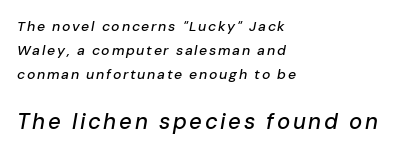
Q: Is the text italic (slanted)? A: Yes, it leans right by about 10 degrees.
Q: Is the text underlined? A: No.
Q: How is the paragraph aligned? A: Left-aligned.
Q: Which block of text is set in a larger size, the first (top) or the second (bottom)? A: The second (bottom) one.
